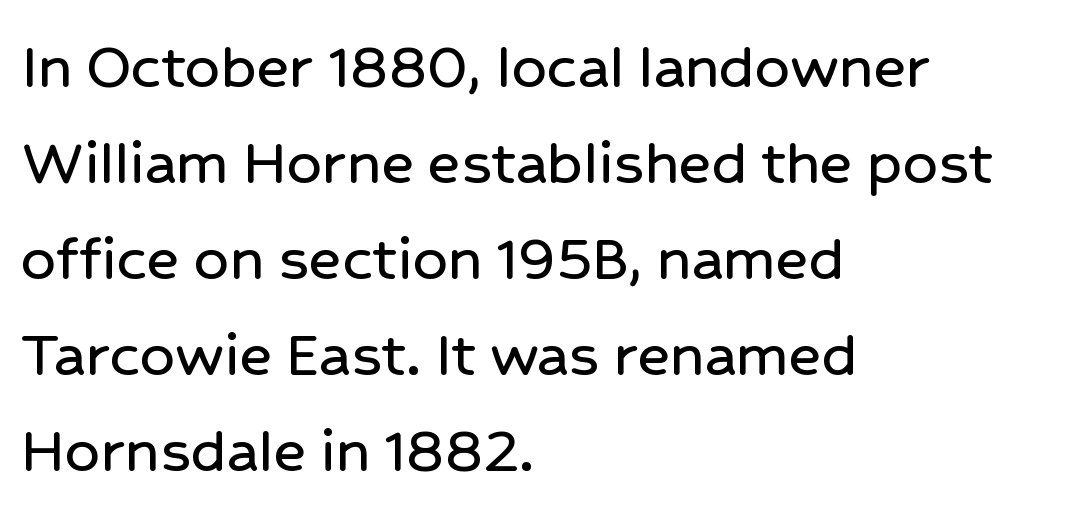
{"serif": "no", "italic": "no", "width": "normal", "stroke_contrast": "low", "x_height": "medium", "monospaced": "no", "underline": "no", "align": "left", "line_spacing": "normal", "line_spacing_ratio": 1.39, "letter_spacing": "normal", "letter_spacing_em": 0.0, "glyph_px": 69}
